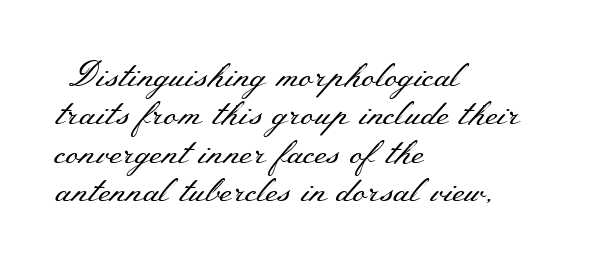
{"serif": "yes", "bold": "no", "weight": "regular", "width": "wide", "stroke_contrast": "medium", "x_height": "small", "monospaced": "no", "underline": "no", "align": "left", "line_spacing": "tight", "line_spacing_ratio": 1.13, "letter_spacing": "normal", "letter_spacing_em": 0.0, "glyph_px": 34}
